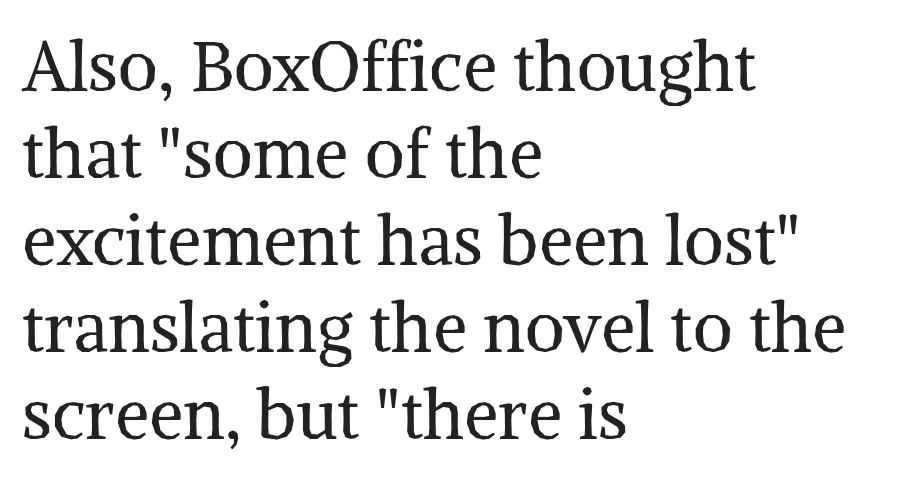
Varying glyph widths throughout — classic text-font behaviour. Short and long lines alike share a common starting point at left. Letters have the restrained weight of plain body copy at most. The leading is moderate, giving the passage an even texture. The text was rendered using a seriffed face with decorative stroke endings.
